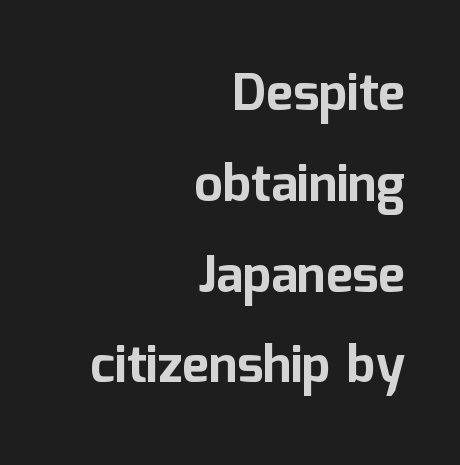
{"serif": "no", "italic": "no", "bold": "yes", "weight": "bold", "width": "normal", "stroke_contrast": "low", "x_height": "medium", "monospaced": "no", "underline": "no", "align": "right", "line_spacing_ratio": 1.78, "letter_spacing": "normal", "letter_spacing_em": 0.0, "glyph_px": 51}
